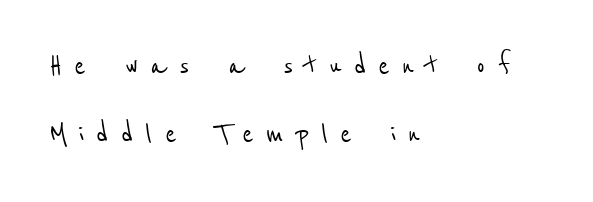
{"serif": "no", "width": "condensed", "stroke_contrast": "low", "x_height": "medium", "monospaced": "no", "underline": "no", "align": "left", "line_spacing": "loose", "line_spacing_ratio": 2.01, "letter_spacing": "wide", "letter_spacing_em": 0.36, "glyph_px": 34}
